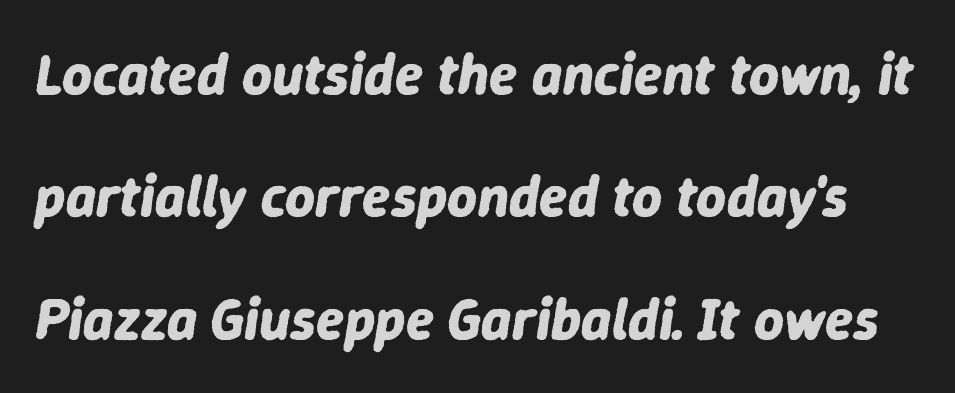
{"italic": "yes", "lean": "right", "slant_degrees": 9, "bold": "yes", "weight": "bold", "width": "normal", "stroke_contrast": "low", "x_height": "medium", "monospaced": "no", "underline": "no", "line_spacing": "loose", "line_spacing_ratio": 2.11, "letter_spacing": "normal", "letter_spacing_em": 0.0, "glyph_px": 58}
